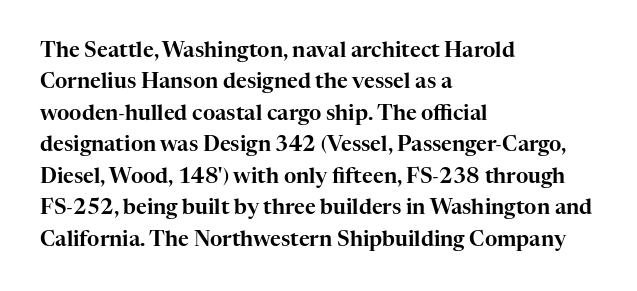
The image shows 21 px text type, upright; set left-aligned, normal line spacing (1.5x), normal letter spacing, not underlined.
